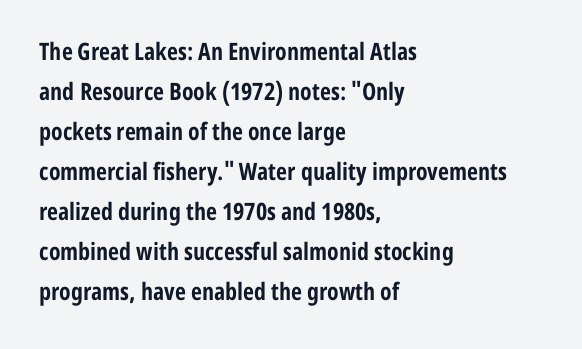
The type is set solid horizontally, with unmodified tracking. Lines of text with bare space underneath. Each line starts at the same left margin while the right side varies. On the weight axis this lands at bold, roughly 700. The axis of the letterforms is exactly vertical. The lines sit at an ordinary, default distance from one another.
